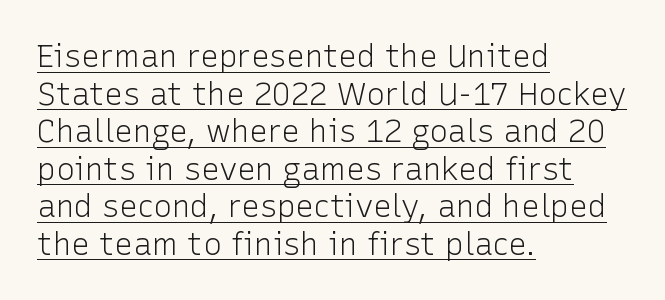
Q: Is the text bold? A: No.
Q: Is the text italic (slanted)? A: No, it is upright.
Q: Is the typeface a serif or a sans-serif typeface? A: Sans-serif.
Q: Is the text underlined? A: Yes.
Q: How is the paragraph aligned? A: Left-aligned.
Q: Is the spacing between letters normal or unusually wide? A: Normal.
Q: Width (condensed, normal, or wide)? A: Normal.
Q: Stroke contrast? A: Low.
Q: x-height? A: Medium.
Q: Monospaced? A: No.
